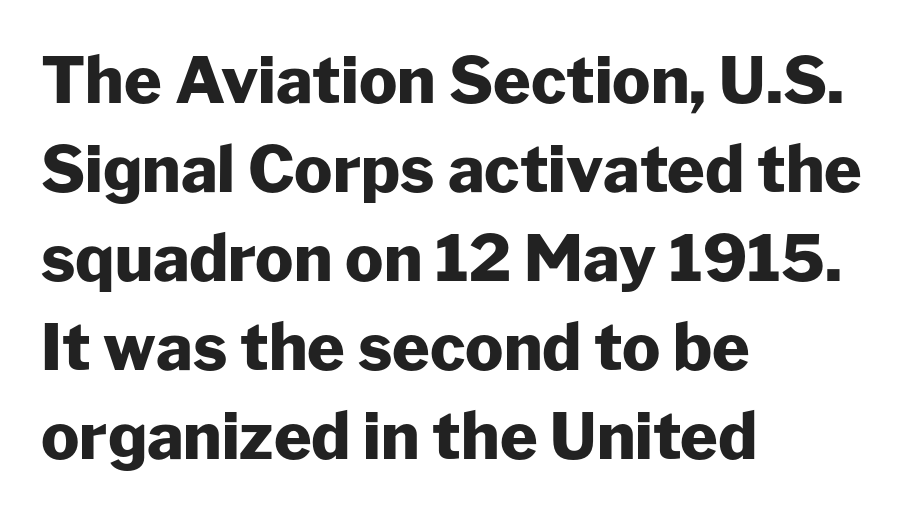
Descender tails drop into unmarked territory. Character widths vary here, with narrow letters taking less room than wide ones. In CSS terms this would be text-align: left. Each letter's strokes conclude bluntly, with no projecting serifs.
